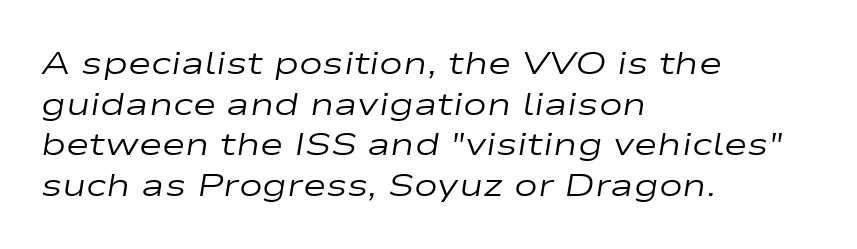
Q: Is the text bold? A: No.
Q: Is the text italic (slanted)? A: Yes, it leans right by about 9 degrees.
Q: Is the text underlined? A: No.
Q: How is the paragraph aligned? A: Left-aligned.
Q: Is the spacing between letters normal or unusually wide? A: Normal.
Q: Is the spacing between lines tight, normal or loose? A: Normal.
Q: Width (condensed, normal, or wide)? A: Wide.
Q: Stroke contrast? A: Low.
Q: x-height? A: Medium.
Q: Monospaced? A: No.
